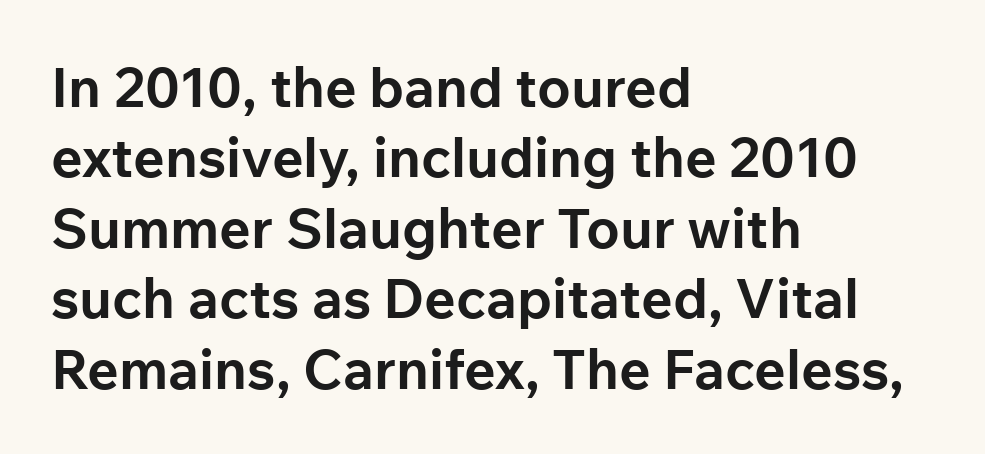
{"serif": "no", "italic": "no", "bold": "yes", "weight": "bold", "width": "normal", "stroke_contrast": "low", "x_height": "medium", "monospaced": "no", "underline": "no", "align": "left", "line_spacing": "normal", "line_spacing_ratio": 1.28, "letter_spacing": "normal", "letter_spacing_em": 0.0, "glyph_px": 55}
